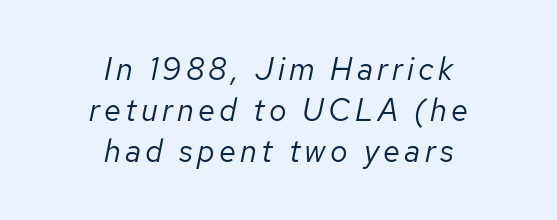
The image shows 31 px regular-weight type, italic (leaning right); set centered, normal line spacing (1.32x), not underlined; low stroke contrast and a medium x-height.
